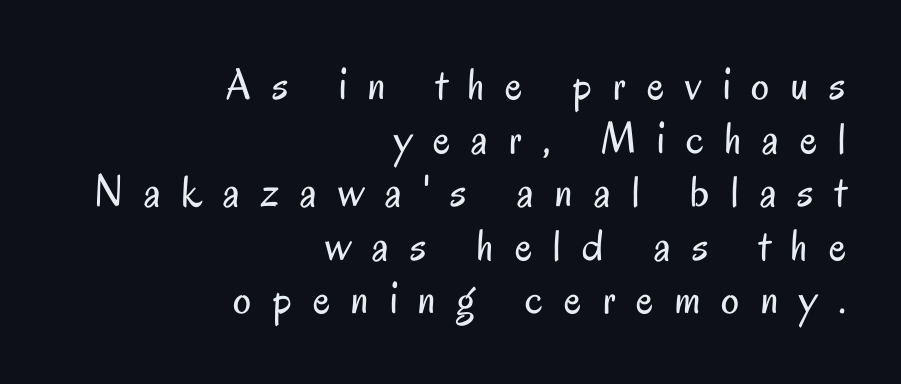
{"serif": "no", "italic": "no", "bold": "no", "weight": "regular", "width": "condensed", "stroke_contrast": "low", "x_height": "small", "monospaced": "no", "underline": "no", "align": "right", "line_spacing_ratio": 1.19, "letter_spacing": "wide", "letter_spacing_em": 0.47, "glyph_px": 45}
